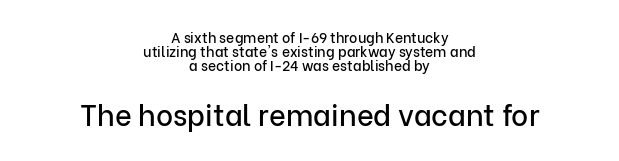
The image shows 29 px sans-serif type, upright; set centered, tight line spacing (1.0x), normal letter spacing, not underlined; the second (bottom) block is 2.07x larger; low stroke contrast and a medium x-height.
